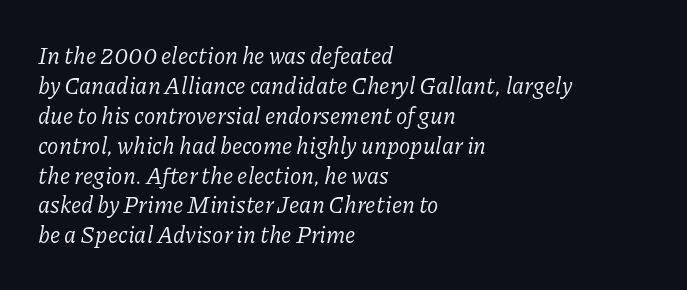
The image shows 23 px text type, italic (leaning right); set left-aligned, normal line spacing (1.3x), normal letter spacing, not underlined.
